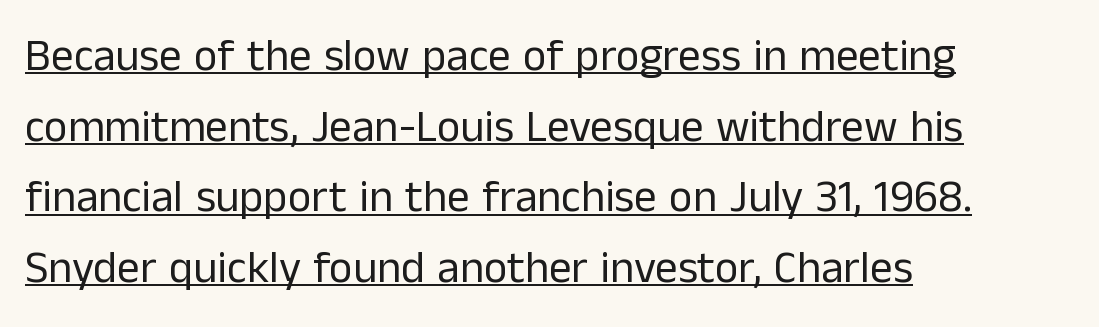
Q: Is the text bold? A: No.
Q: Is the text italic (slanted)? A: No, it is upright.
Q: Is the typeface a serif or a sans-serif typeface? A: Sans-serif.
Q: Is the text underlined? A: Yes.
Q: How is the paragraph aligned? A: Left-aligned.
Q: Is the spacing between letters normal or unusually wide? A: Normal.
Q: Is the spacing between lines tight, normal or loose? A: Normal.
Q: Width (condensed, normal, or wide)? A: Normal.
Q: Stroke contrast? A: Low.
Q: x-height? A: Medium.
Q: Monospaced? A: No.
